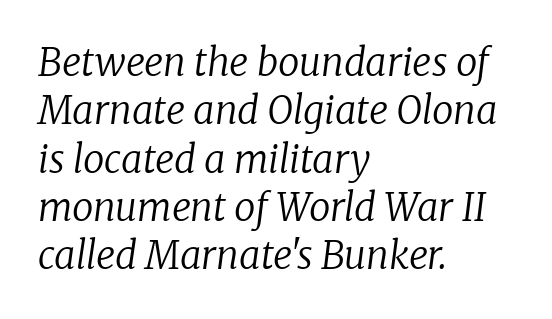
Q: Is the text bold? A: No.
Q: Is the text italic (slanted)? A: Yes, it leans right by about 8 degrees.
Q: Is the typeface a serif or a sans-serif typeface? A: Serif.
Q: Is the text underlined? A: No.
Q: How is the paragraph aligned? A: Left-aligned.
Q: Is the spacing between letters normal or unusually wide? A: Normal.
Q: Is the spacing between lines tight, normal or loose? A: Normal.
Q: Width (condensed, normal, or wide)? A: Normal.
Q: Stroke contrast? A: Low.
Q: x-height? A: Medium.
Q: Monospaced? A: No.
